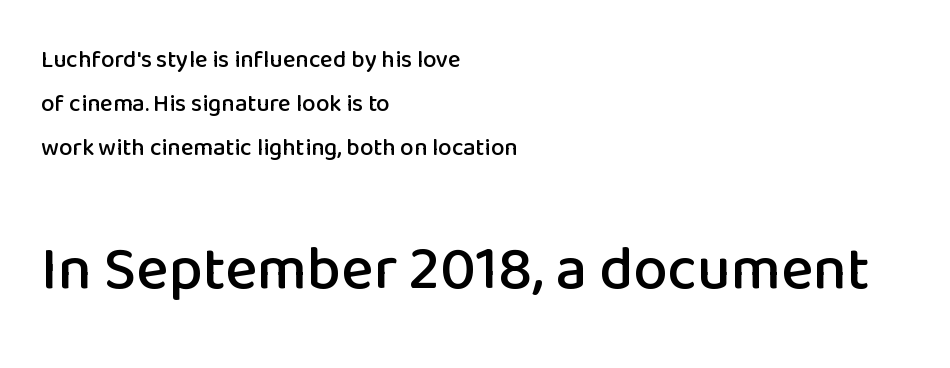
The foot of each line stays bare and open. Serifs: no, the terminals of the letterforms are clean. The letters stand upright; this is a roman face. You could call the tracking neutral — neither tight nor loose. These lines are rendered in a variable-pitch font.
